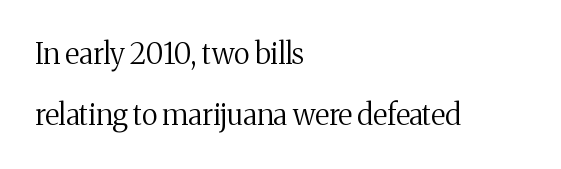
{"serif": "yes", "italic": "no", "bold": "no", "weight": "regular", "width": "normal", "stroke_contrast": "medium", "x_height": "medium", "monospaced": "no", "underline": "no", "align": "left", "line_spacing": "loose", "line_spacing_ratio": 2.11, "letter_spacing": "normal", "letter_spacing_em": 0.0, "glyph_px": 29}
